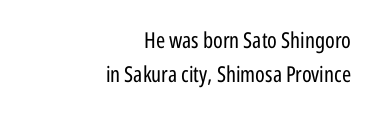
{"italic": "no", "bold": "no", "underline": "no", "align": "right", "line_spacing": "normal", "line_spacing_ratio": 1.56, "letter_spacing": "normal", "letter_spacing_em": 0.0, "glyph_px": 22}
